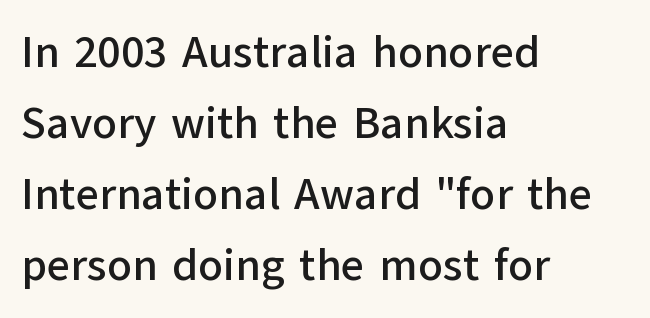
{"serif": "no", "italic": "no", "width": "normal", "stroke_contrast": "low", "x_height": "medium", "monospaced": "no", "underline": "no", "align": "left", "line_spacing": "normal", "line_spacing_ratio": 1.58, "letter_spacing": "normal", "letter_spacing_em": 0.0, "glyph_px": 45}
